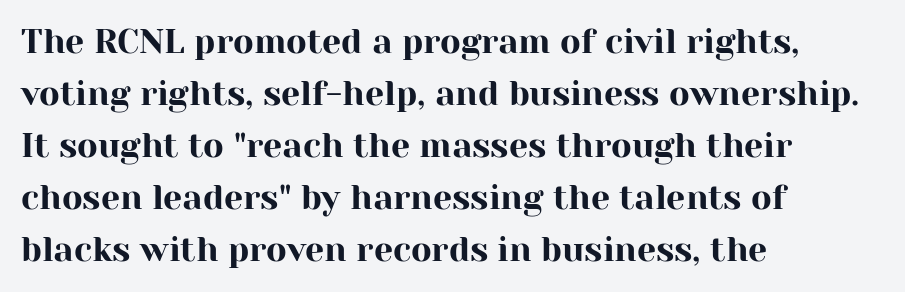
The image shows 34 px serif type, upright; set left-aligned, normal line spacing (1.53x), normal letter spacing, not underlined; high stroke contrast and a medium x-height.
